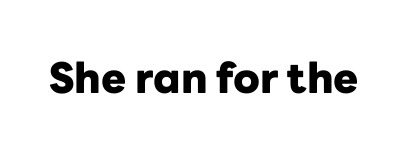
{"serif": "no", "italic": "no", "bold": "yes", "weight": "heavy", "width": "normal", "stroke_contrast": "low", "x_height": "medium", "monospaced": "no", "underline": "no", "letter_spacing": "normal", "letter_spacing_em": 0.0, "glyph_px": 42}
